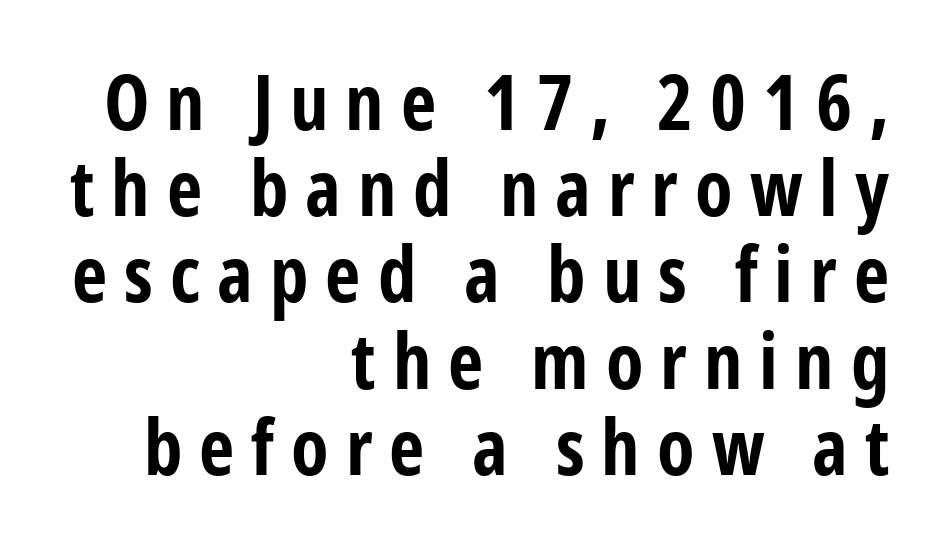
The type is letterspaced generously, with wide tracking. The leading is snug, giving the passage a crowded texture. This sample has the flowing, uneven cadence of proportional lettering. What weight is shown? A full bold with thick strokes. Check where the strokes stop: nothing finishes them off — pure sans.
